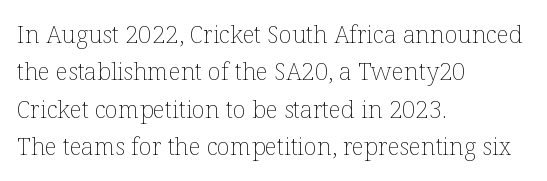
Evenly set lines give the paragraph a standard silhouette. Here the glyphs are tracked normally, forming tight word shapes. Rule under the text: the space is simply empty. Italic? Not at all — the glyphs are vertical. These glyphs show unthickened strokes, regular width or finer.
